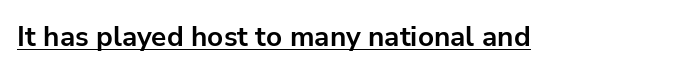
{"serif": "no", "italic": "no", "bold": "yes", "weight": "bold", "width": "normal", "stroke_contrast": "low", "x_height": "medium", "monospaced": "no", "underline": "yes", "letter_spacing": "normal", "letter_spacing_em": 0.0, "glyph_px": 28}
